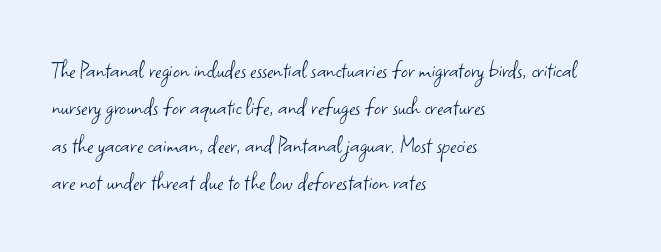
The image shows 27 px text type; set left-aligned, normal line spacing (1.38x), normal letter spacing, not underlined.
